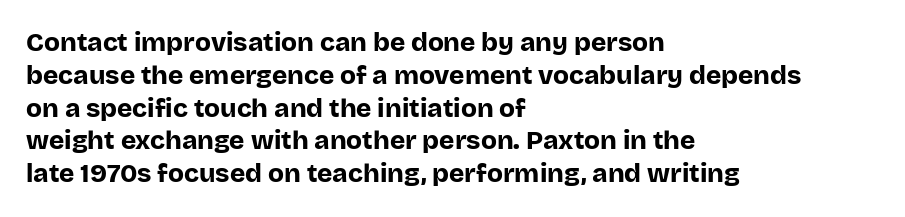
Q: Is the text bold? A: Yes.
Q: Is the text italic (slanted)? A: No, it is upright.
Q: Is the text underlined? A: No.
Q: How is the paragraph aligned? A: Left-aligned.
Q: Is the spacing between letters normal or unusually wide? A: Normal.
Q: Is the spacing between lines tight, normal or loose? A: Normal.
